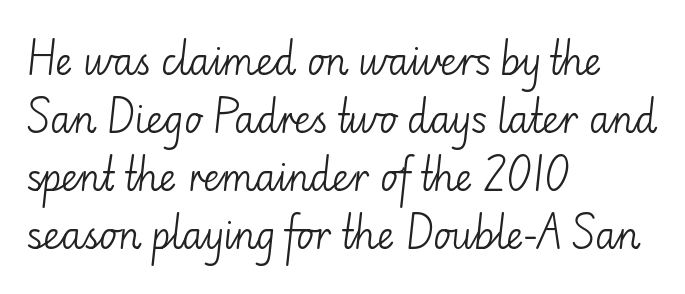
The image shows 37 px light sans-serif type; set left-aligned, normal line spacing (1.57x), normal letter spacing, not underlined; low stroke contrast and a small x-height.
